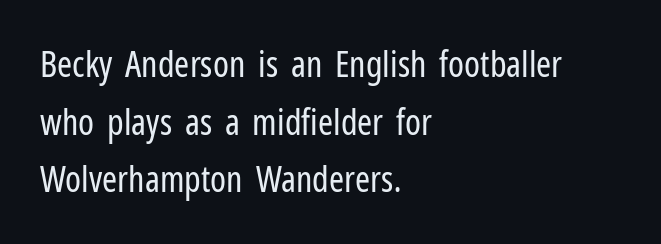
{"serif": "no", "italic": "no", "bold": "no", "weight": "regular", "width": "condensed", "stroke_contrast": "low", "x_height": "medium", "monospaced": "no", "underline": "no", "align": "left", "line_spacing": "normal", "line_spacing_ratio": 1.6, "letter_spacing": "normal", "letter_spacing_em": 0.0, "glyph_px": 36}
